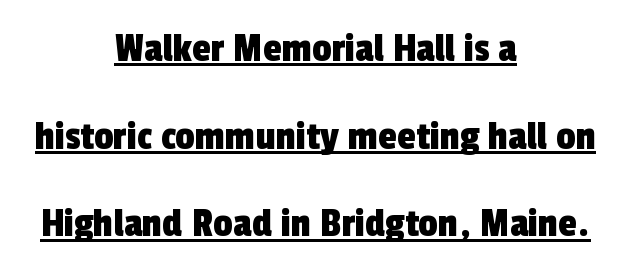
{"serif": "no", "width": "condensed", "x_height": "medium", "monospaced": "no", "underline": "yes", "align": "center", "line_spacing": "loose", "line_spacing_ratio": 2.04, "letter_spacing": "normal", "letter_spacing_em": 0.0, "glyph_px": 43}
